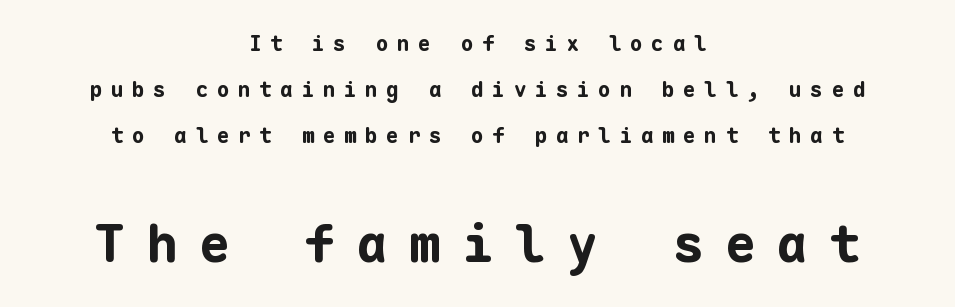
{"serif": "no", "italic": "no", "bold": "yes", "weight": "bold", "width": "normal", "stroke_contrast": "low", "x_height": "medium", "monospaced": "yes", "underline": "no", "align": "center", "line_spacing": "loose", "line_spacing_ratio": 2.18, "letter_spacing": "wide", "letter_spacing_em": 0.41, "larger_block": "second", "size_ratio": 2.48, "glyph_px": 52}
